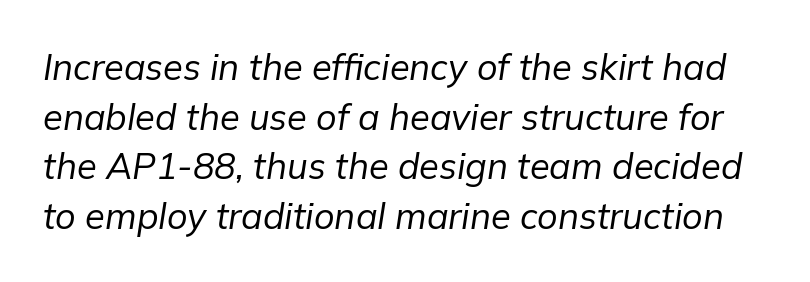
{"italic": "yes", "lean": "right", "slant_degrees": 9, "bold": "no", "weight": "regular", "width": "normal", "stroke_contrast": "low", "x_height": "medium", "monospaced": "no", "underline": "no", "line_spacing": "normal", "line_spacing_ratio": 1.38, "letter_spacing": "normal", "letter_spacing_em": 0.0, "glyph_px": 36}
